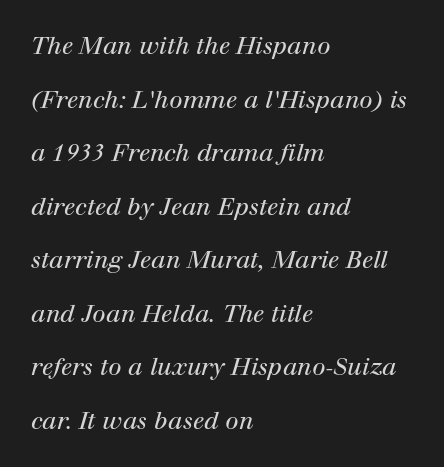
The image shows 24 px text type, italic (leaning right); set left-aligned, loose line spacing (2.23x), normal letter spacing, not underlined.
